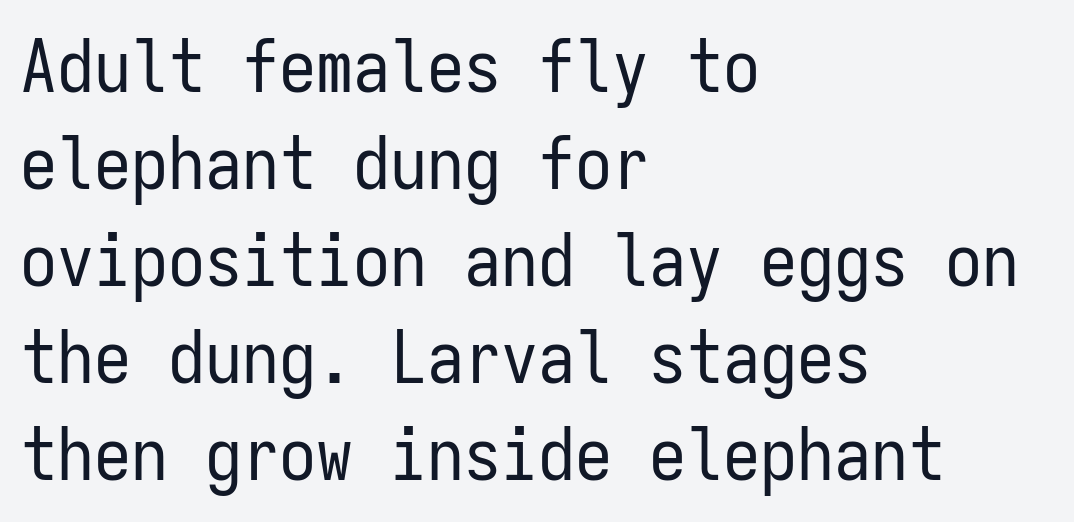
Tall strokes in this sample are plumb rather than angled. Letters rest on an invisible, unmarked baseline. What stands out about the letter spacing? Nothing — it is the standard amount. You could count columns in this text — the font is strictly monospaced. Horizontally, the lines are justified to the leading edge only. You can tell from the bare stems that sans-serif type was used.
